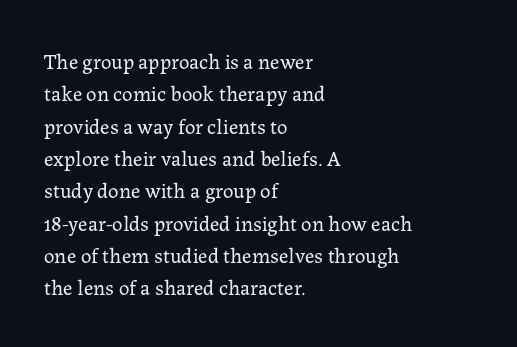
Q: Is the text bold? A: No.
Q: Is the text italic (slanted)? A: No, it is upright.
Q: Is the text underlined? A: No.
Q: How is the paragraph aligned? A: Left-aligned.
Q: Is the spacing between letters normal or unusually wide? A: Normal.
Q: Is the spacing between lines tight, normal or loose? A: Normal.
